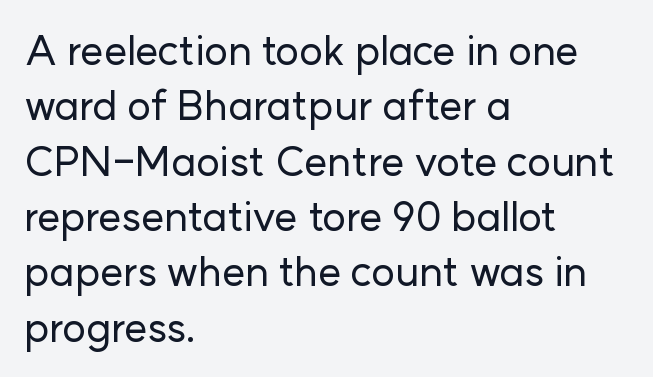
Q: Is the text italic (slanted)? A: No, it is upright.
Q: Is the typeface a serif or a sans-serif typeface? A: Sans-serif.
Q: Is the text underlined? A: No.
Q: How is the paragraph aligned? A: Left-aligned.
Q: Is the spacing between letters normal or unusually wide? A: Normal.
Q: Is the spacing between lines tight, normal or loose? A: Normal.
Q: Width (condensed, normal, or wide)? A: Normal.
Q: Stroke contrast? A: Low.
Q: x-height? A: Medium.
Q: Monospaced? A: No.
